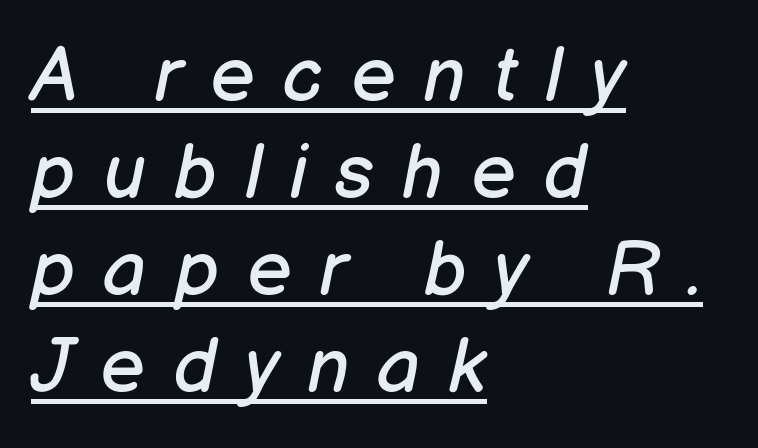
The image shows 77 px regular-weight type, italic (leaning right); set left-aligned, normal line spacing (1.26x), unusually wide letter spacing (+0.36 em), underlined; low stroke contrast and a medium x-height.
